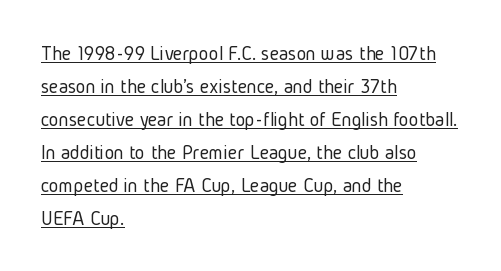
{"italic": "no", "bold": "no", "underline": "yes", "align": "left", "line_spacing": "normal", "line_spacing_ratio": 1.57, "letter_spacing": "normal", "letter_spacing_em": 0.0, "glyph_px": 21}
